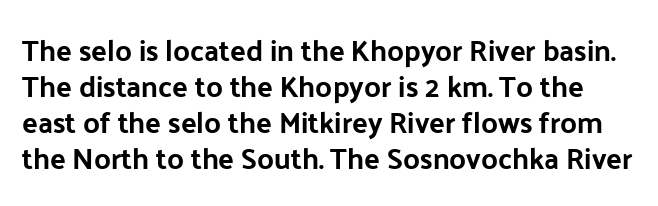
Here the designer chose a conventional face with non-uniform glyph widths. Descenders are the only things crossing below the line. A typesetter would label this face a sans. Characters remain perfectly vertical along every line. You could call the tracking neutral — neither tight nor loose.
